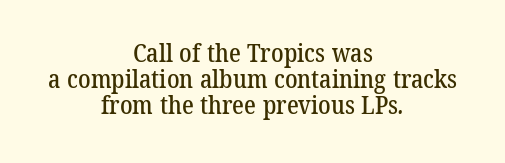
Caption: standard tracking, unaltered. Does the copy run flush right? No — it is centered line by line. The passage shown is not underscored anywhere. Students, observe: this is what under-led, compact text looks like.
